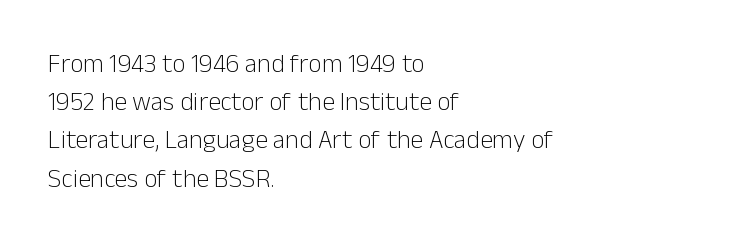
Q: Is the text bold? A: No.
Q: Is the text italic (slanted)? A: No, it is upright.
Q: Is the text underlined? A: No.
Q: How is the paragraph aligned? A: Left-aligned.
Q: Is the spacing between letters normal or unusually wide? A: Normal.
Q: Is the spacing between lines tight, normal or loose? A: Normal.
